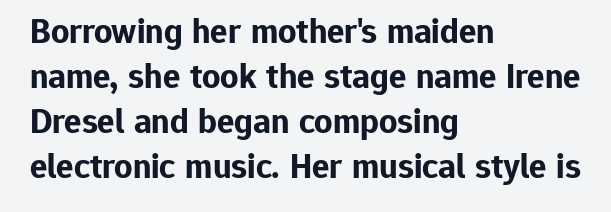
Q: Is the text bold? A: Yes.
Q: Is the text italic (slanted)? A: No, it is upright.
Q: Is the typeface a serif or a sans-serif typeface? A: Sans-serif.
Q: Is the text underlined? A: No.
Q: How is the paragraph aligned? A: Left-aligned.
Q: Is the spacing between letters normal or unusually wide? A: Normal.
Q: Is the spacing between lines tight, normal or loose? A: Normal.
Q: Width (condensed, normal, or wide)? A: Normal.
Q: Stroke contrast? A: Low.
Q: x-height? A: Medium.
Q: Monospaced? A: No.
